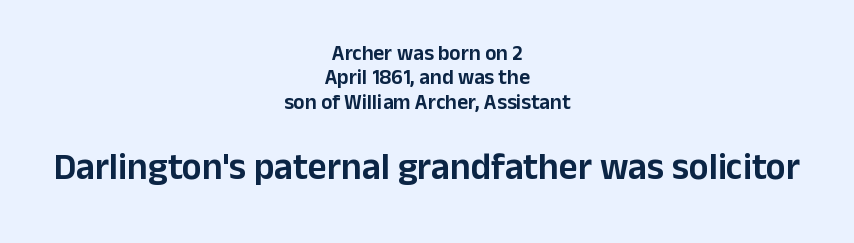
Q: Is the text italic (slanted)? A: No, it is upright.
Q: Is the typeface a serif or a sans-serif typeface? A: Sans-serif.
Q: Is the text underlined? A: No.
Q: How is the paragraph aligned? A: Centered.
Q: Is the spacing between letters normal or unusually wide? A: Normal.
Q: Which block of text is set in a larger size, the first (top) or the second (bottom)? A: The second (bottom) one.
Q: Width (condensed, normal, or wide)? A: Normal.
Q: Stroke contrast? A: Low.
Q: x-height? A: Medium.
Q: Monospaced? A: No.
